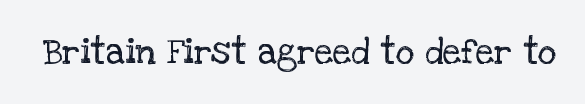
{"serif": "yes", "italic": "no", "bold": "no", "weight": "regular", "width": "normal", "stroke_contrast": "low", "x_height": "large", "monospaced": "no", "underline": "no", "letter_spacing": "normal", "letter_spacing_em": 0.0, "glyph_px": 36}
